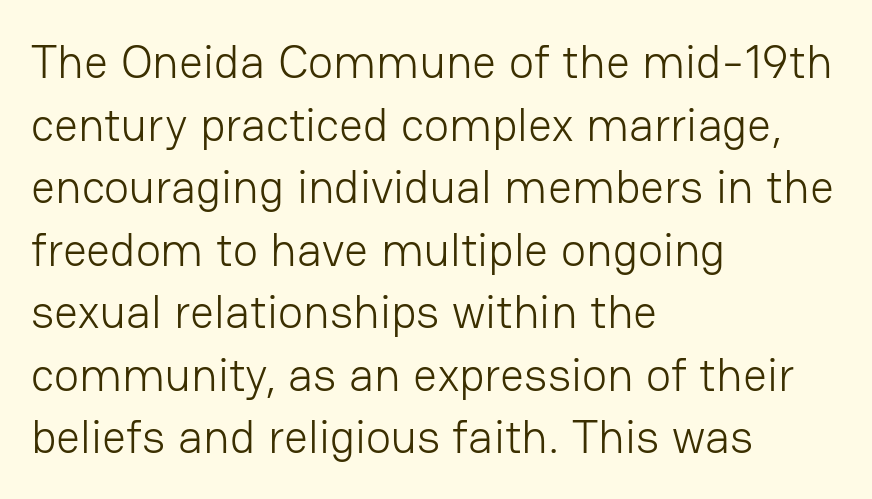
Bold? No — there's no thickening of the strokes. Quick note: underline off. Whoever set this chose a conventional vertical rhythm. The font family rendered here belongs to the sans-serif group. All the whitespace from short lines collects on the right. Tall strokes in this sample are plumb rather than angled.
